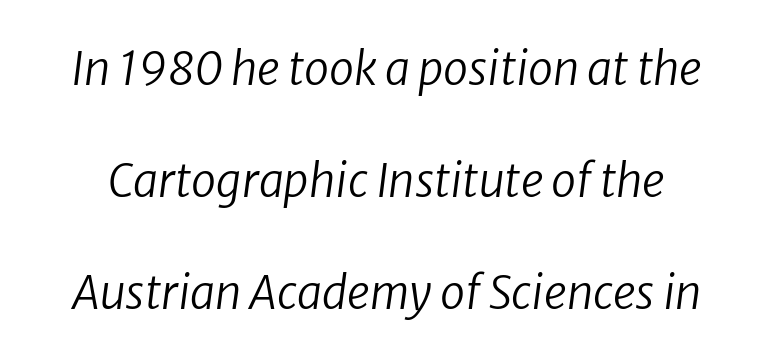
The image shows 45 px regular-weight sans-serif type; set loose line spacing (2.49x), normal letter spacing, not underlined; low stroke contrast and a medium x-height.
